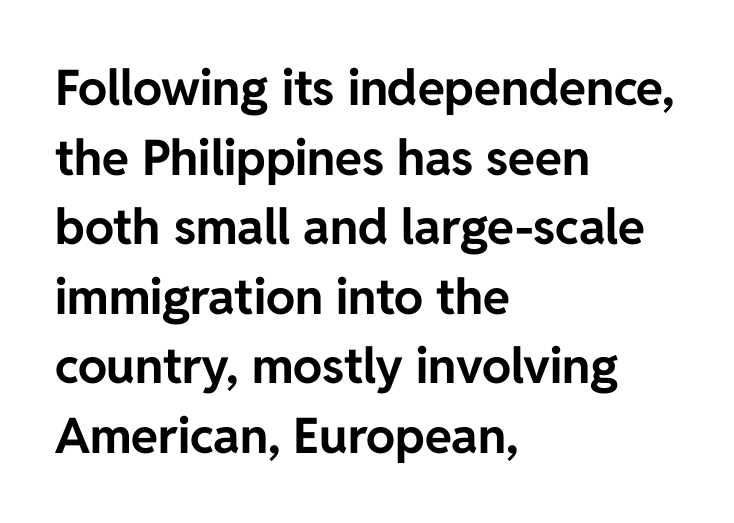
The image shows 49 px bold sans-serif type, upright; set left-aligned, normal line spacing (1.42x), normal letter spacing, not underlined; low stroke contrast and a medium x-height.
